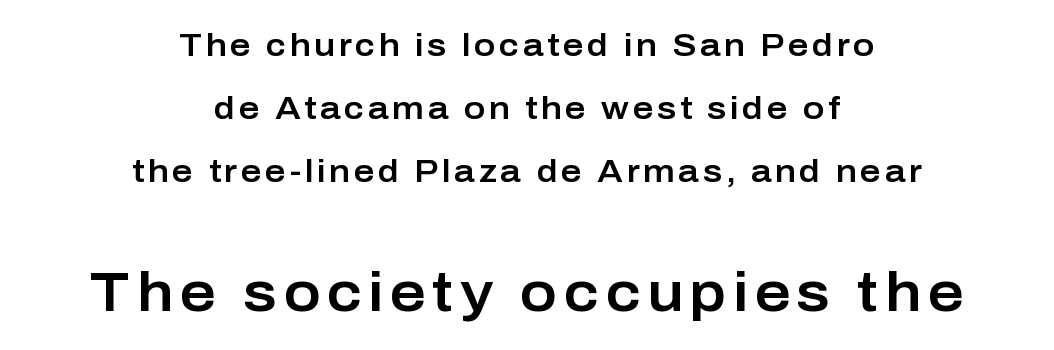
{"serif": "no", "italic": "no", "width": "normal", "stroke_contrast": "low", "x_height": "medium", "monospaced": "no", "underline": "no", "align": "center", "line_spacing": "loose", "line_spacing_ratio": 1.97, "larger_block": "second", "size_ratio": 1.75, "glyph_px": 56}
